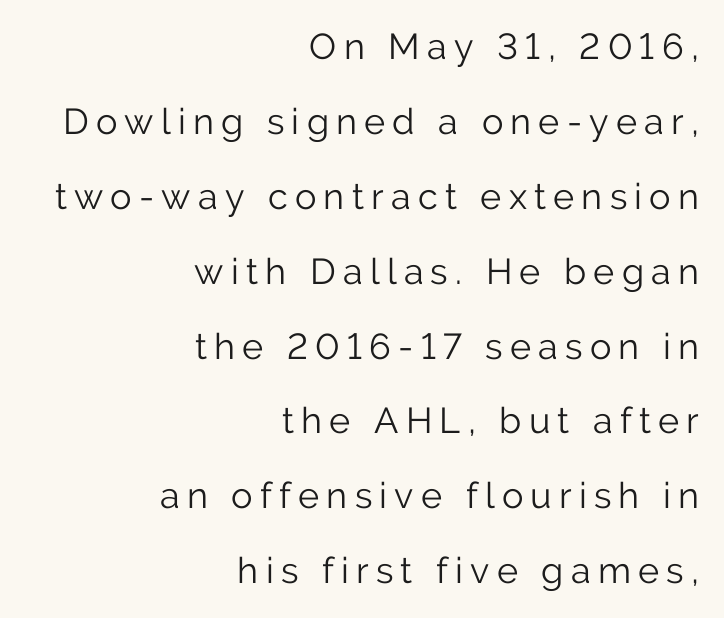
The image shows 36 px light sans-serif type, upright; set right-aligned, loose line spacing (2.08x), unusually wide letter spacing (+0.2 em), not underlined; low stroke contrast and a medium x-height.
